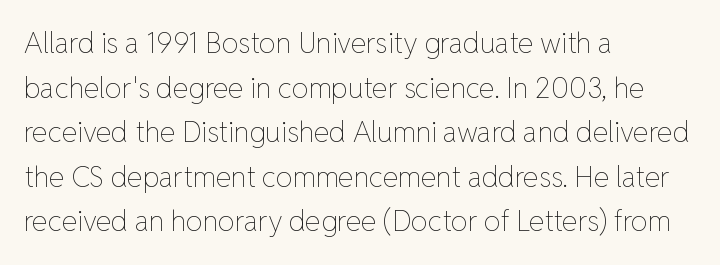
Q: Is the text bold? A: No.
Q: Is the text italic (slanted)? A: No, it is upright.
Q: Is the text underlined? A: No.
Q: How is the paragraph aligned? A: Left-aligned.
Q: Is the spacing between letters normal or unusually wide? A: Normal.
Q: Is the spacing between lines tight, normal or loose? A: Normal.
Q: Width (condensed, normal, or wide)? A: Normal.
Q: Stroke contrast? A: Low.
Q: x-height? A: Medium.
Q: Monospaced? A: No.
